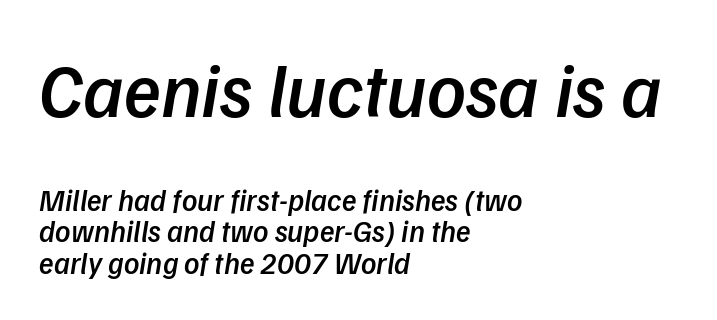
The image shows 76 px semibold sans-serif type; set left-aligned, tight line spacing (1.05x), normal letter spacing, not underlined; the first (top) block is 2.53x larger; low stroke contrast and a medium x-height.
